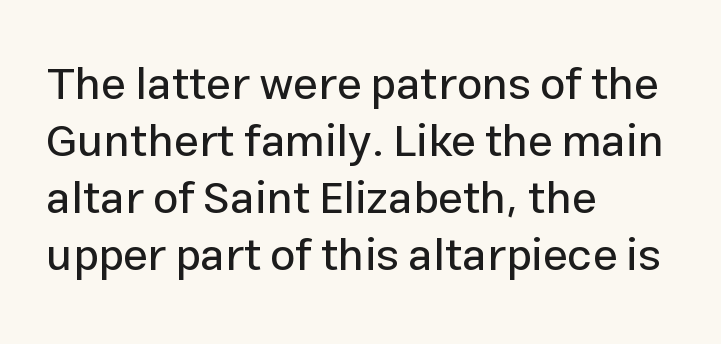
Spacing verdict: proportional, widths tailored to each character. In terms of leading, this rendering sits right in the middle. The letters stand upright; this is a roman face. This rendering features lettering with no underline. Where is the straight margin? On the left.
